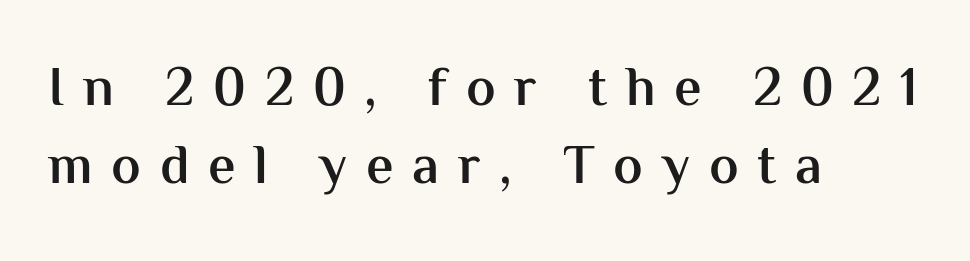
Q: Is the text bold? A: Semi-bold.
Q: Is the text italic (slanted)? A: No, it is upright.
Q: Is the typeface a serif or a sans-serif typeface? A: Sans-serif.
Q: Is the text underlined? A: No.
Q: How is the paragraph aligned? A: Left-aligned.
Q: Is the spacing between letters normal or unusually wide? A: Unusually wide.
Q: Is the spacing between lines tight, normal or loose? A: Normal.
Q: Width (condensed, normal, or wide)? A: Normal.
Q: Stroke contrast? A: Medium.
Q: x-height? A: Medium.
Q: Monospaced? A: No.
